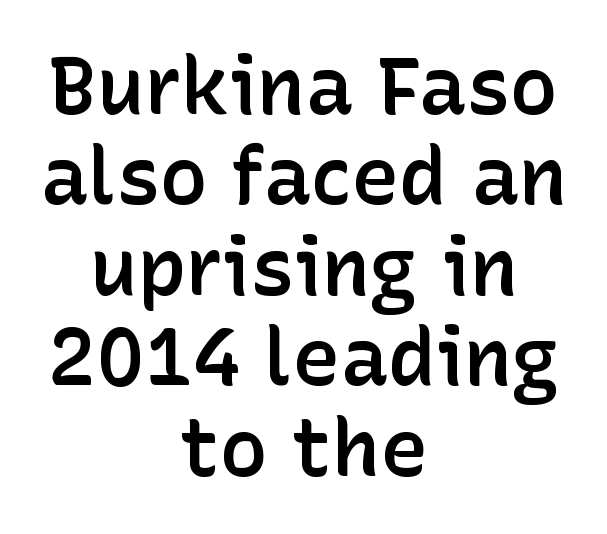
The image shows 80 px semibold sans-serif type, upright; set centered, tight line spacing (1.13x), normal letter spacing, not underlined; low stroke contrast and a medium x-height.
